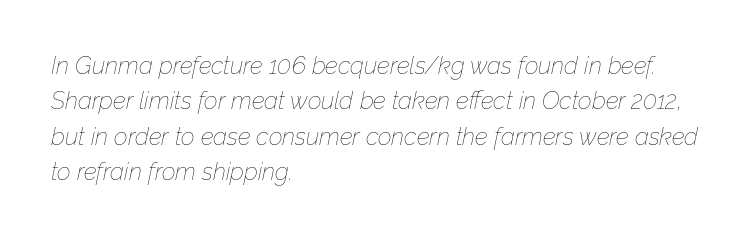
Q: Is the text bold? A: No.
Q: Is the text italic (slanted)? A: Yes, it leans right by about 12 degrees.
Q: Is the text underlined? A: No.
Q: How is the paragraph aligned? A: Left-aligned.
Q: Is the spacing between letters normal or unusually wide? A: Normal.
Q: Is the spacing between lines tight, normal or loose? A: Normal.
